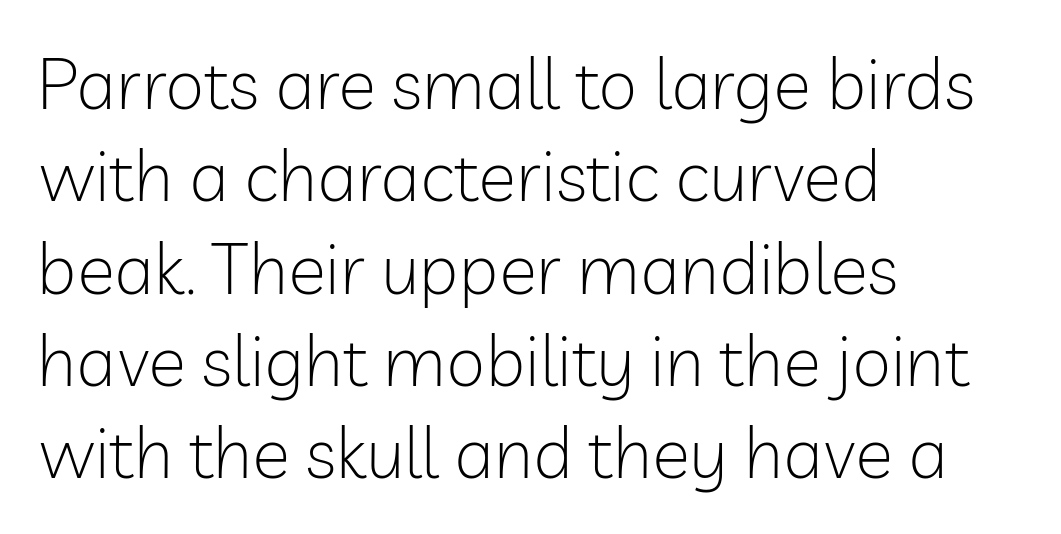
The image shows 71 px light sans-serif type, upright; set left-aligned, normal line spacing (1.3x), normal letter spacing, not underlined; low stroke contrast and a medium x-height.
